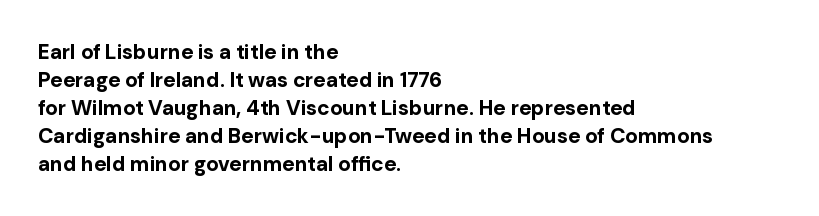
Style check: upright. Reading down the block, your eye returns to a fixed left position each line. This rendering leaves character spacing at its baseline value. Check under the words: just untouched page.
